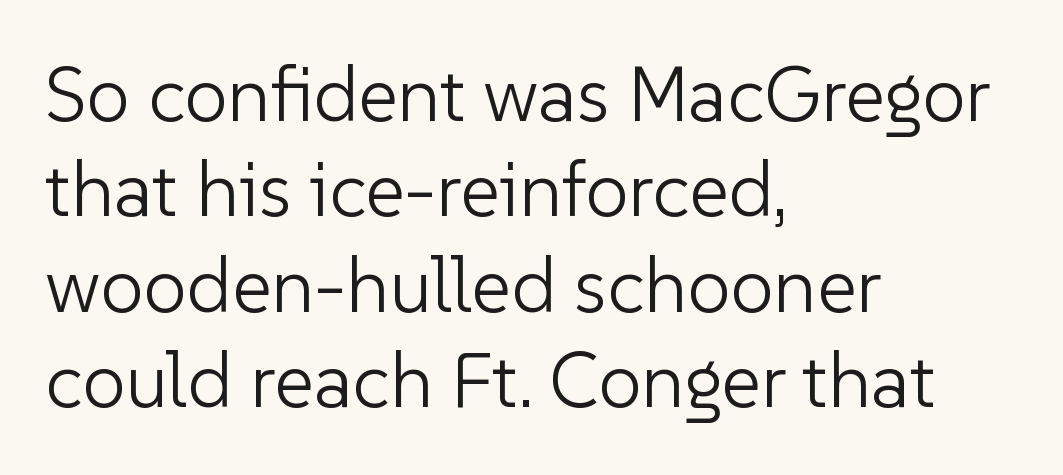
Observe the ordinary spacing: letters are neighbours, not strangers. Typeset ragged right — the left edge is the straight one. You could not count columns in this text — the font is proportionally spaced. Check where the strokes stop: nothing finishes them off — pure sans. Style check: upright.
